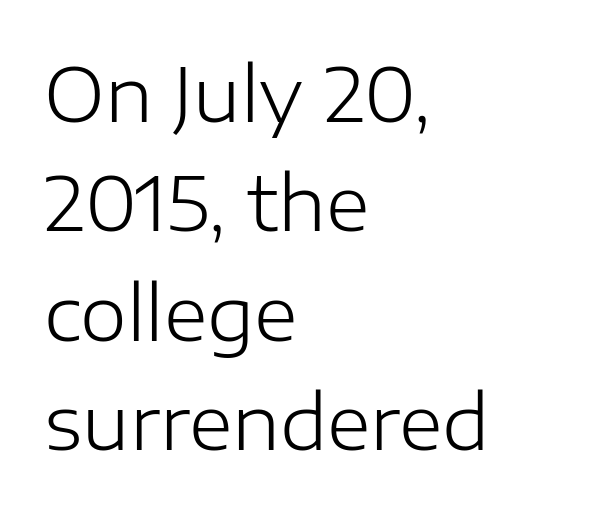
The image shows 75 px light sans-serif type, upright; set left-aligned, normal line spacing (1.46x), normal letter spacing, not underlined; low stroke contrast and a medium x-height.
